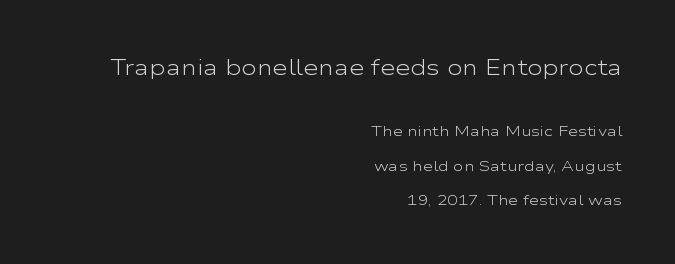
{"italic": "no", "bold": "no", "underline": "no", "align": "right", "line_spacing": "loose", "line_spacing_ratio": 2.46, "letter_spacing": "normal", "letter_spacing_em": 0.0, "larger_block": "first", "size_ratio": 1.5, "glyph_px": 21}
